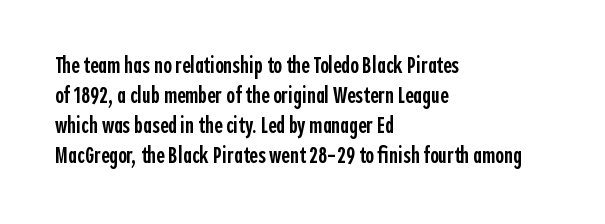
Q: Is the text bold? A: Semi-bold.
Q: Is the text italic (slanted)? A: No, it is upright.
Q: Is the text underlined? A: No.
Q: How is the paragraph aligned? A: Left-aligned.
Q: Is the spacing between letters normal or unusually wide? A: Normal.
Q: Is the spacing between lines tight, normal or loose? A: Normal.
